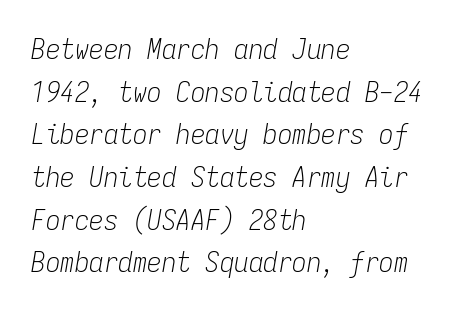
The image shows 29 px light, condensed type, italic (leaning right), monospaced; set left-aligned, normal line spacing (1.47x), normal letter spacing, not underlined; low stroke contrast and a medium x-height.
